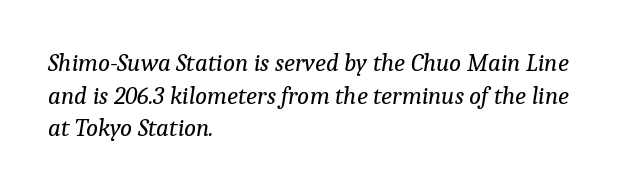
{"italic": "yes", "lean": "right", "slant_degrees": 9, "bold": "no", "underline": "no", "align": "left", "line_spacing": "normal", "line_spacing_ratio": 1.31, "letter_spacing": "normal", "letter_spacing_em": 0.0, "glyph_px": 25}
